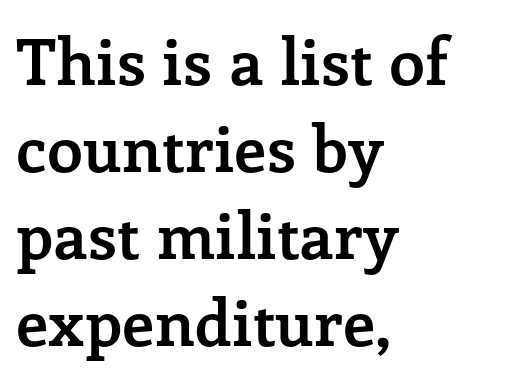
Tracking value appears to be zero — textbook default spacing. Check under the words: just untouched page. Classification — serif. The specimen reads as upright at a glance. Do the characters align in a grid? No, the font is proportional. Bold? Absolutely — the strokes are thick and heavy.
